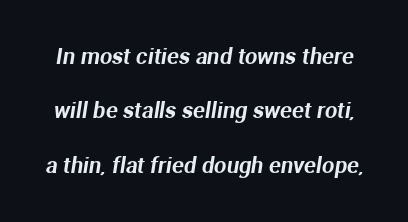
{"underline": "no", "line_spacing": "loose", "line_spacing_ratio": 2.47, "letter_spacing": "normal", "letter_spacing_em": 0.0, "glyph_px": 22}
